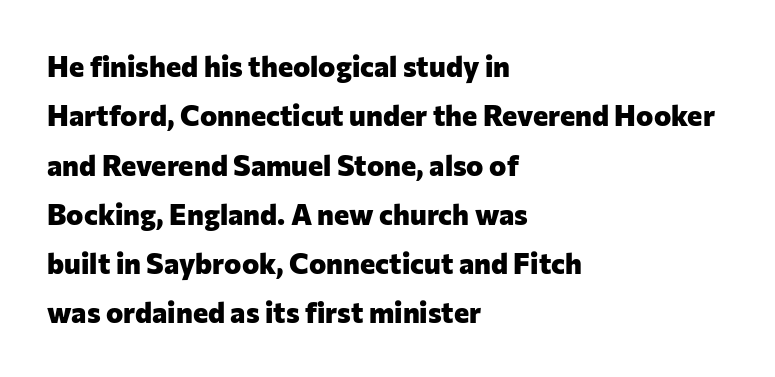
{"serif": "no", "italic": "no", "bold": "yes", "weight": "heavy", "width": "normal", "stroke_contrast": "low", "x_height": "medium", "monospaced": "no", "underline": "no", "align": "left", "line_spacing": "normal", "line_spacing_ratio": 1.7, "letter_spacing": "normal", "letter_spacing_em": 0.0, "glyph_px": 29}
